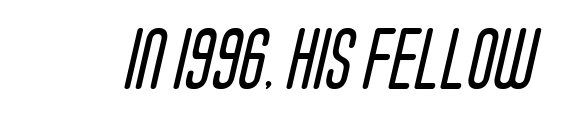
The image shows 61 px regular-weight, condensed sans-serif type; set normal letter spacing, not underlined; low stroke contrast and a large x-height.
